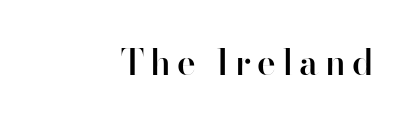
If you drew a ruler down the right edge, every line would touch it. Descenders are the only things crossing below the line. Italic: no, the glyphs are upright roman. The letters advance in unequal steps, a hallmark of proportional type. The text was rendered using a sans face with plain stroke endings. The letters are semibold — heavier than regular but short of a full bold.
